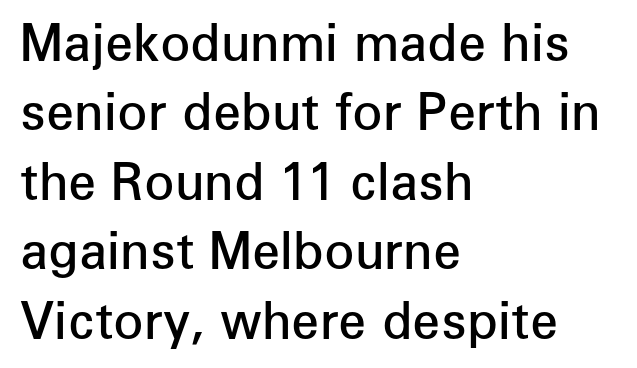
The image shows 50 px semibold sans-serif type, upright; set left-aligned, normal line spacing (1.39x), normal letter spacing, not underlined; low stroke contrast and a medium x-height.
